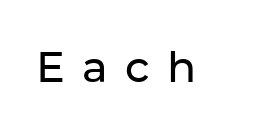
{"serif": "no", "italic": "no", "width": "normal", "stroke_contrast": "low", "x_height": "medium", "monospaced": "no", "underline": "no", "letter_spacing": "wide", "letter_spacing_em": 0.4, "glyph_px": 43}
